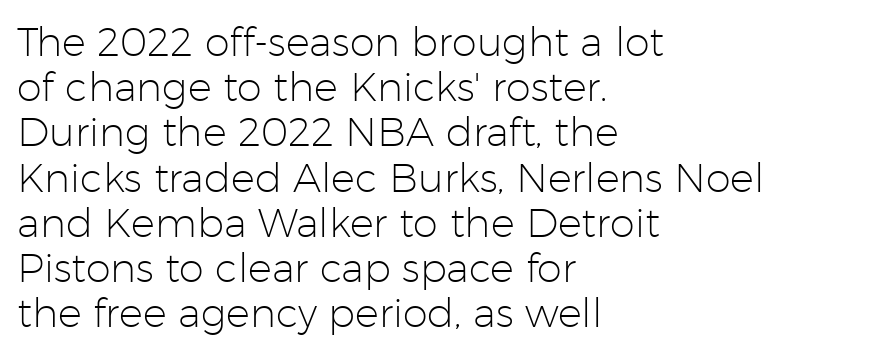
The image shows 40 px light sans-serif type, upright; set left-aligned, tight line spacing (1.13x), normal letter spacing, not underlined; low stroke contrast and a medium x-height.
